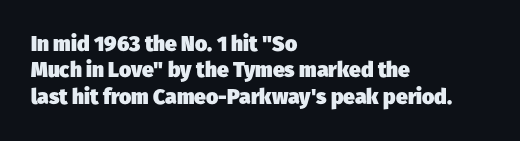
The image shows 21 px bold type; set left-aligned, normal line spacing (1.26x), normal letter spacing, not underlined.
